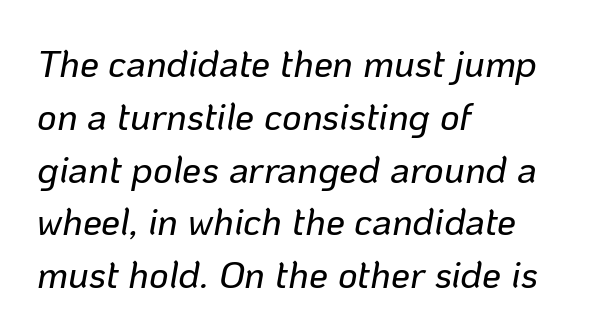
The image shows 38 px text type, italic (leaning right); set left-aligned, normal line spacing (1.39x), normal letter spacing, not underlined; low stroke contrast and a medium x-height.
